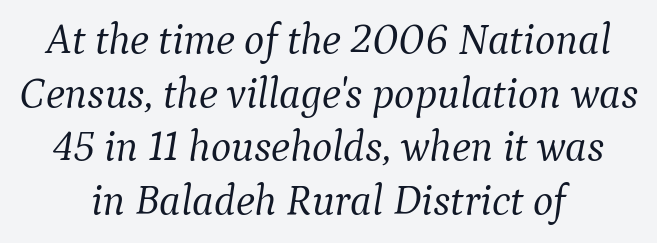
Q: Is the text bold? A: No.
Q: Is the text italic (slanted)? A: Yes, it leans right by about 9 degrees.
Q: Is the typeface a serif or a sans-serif typeface? A: Serif.
Q: Is the text underlined? A: No.
Q: How is the paragraph aligned? A: Centered.
Q: Is the spacing between letters normal or unusually wide? A: Normal.
Q: Is the spacing between lines tight, normal or loose? A: Normal.
Q: Width (condensed, normal, or wide)? A: Normal.
Q: Stroke contrast? A: Medium.
Q: x-height? A: Medium.
Q: Monospaced? A: No.
